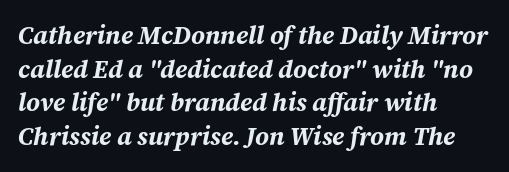
The image shows 25 px bold type, italic (leaning right); set left-aligned, normal line spacing (1.35x), normal letter spacing, not underlined.
